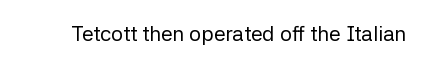
{"italic": "no", "bold": "no", "underline": "no", "letter_spacing": "normal", "letter_spacing_em": 0.0, "glyph_px": 21}
